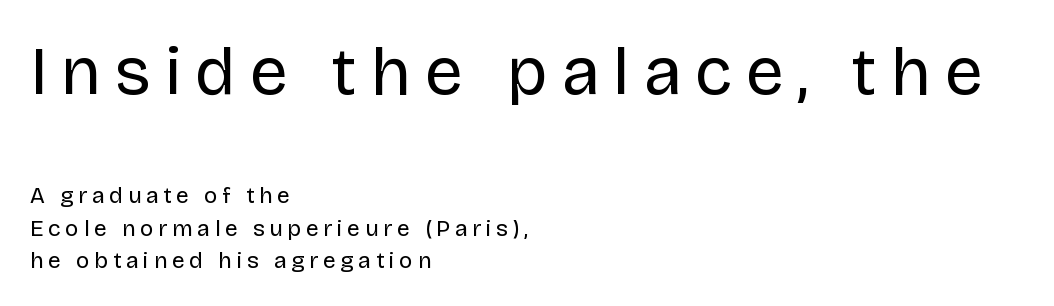
Q: Is the text bold? A: No.
Q: Is the text italic (slanted)? A: No, it is upright.
Q: Is the typeface a serif or a sans-serif typeface? A: Sans-serif.
Q: Is the text underlined? A: No.
Q: How is the paragraph aligned? A: Left-aligned.
Q: Is the spacing between letters normal or unusually wide? A: Unusually wide.
Q: Is the spacing between lines tight, normal or loose? A: Normal.
Q: Which block of text is set in a larger size, the first (top) or the second (bottom)? A: The first (top) one.
Q: Width (condensed, normal, or wide)? A: Normal.
Q: Stroke contrast? A: Low.
Q: x-height? A: Large.
Q: Monospaced? A: No.
